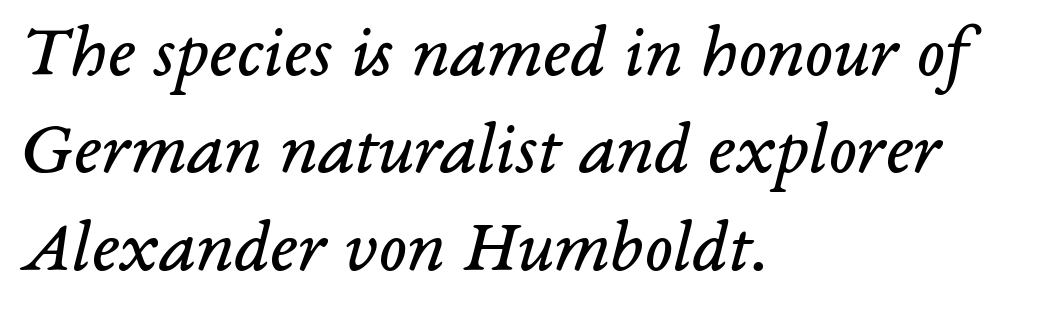
The glyphs look as if they've been sheared to an angle. The horizontal fit of the characters is conventional and even. I'd call this a serif setting — the letters wear small feet. Horizontal alignment here is leftward, the default for most running prose.
